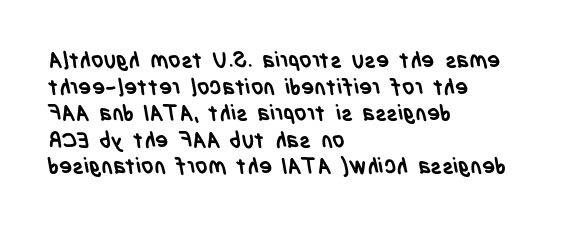
Q: Is the text bold? A: Yes.
Q: Is the text underlined? A: No.
Q: How is the paragraph aligned? A: Left-aligned.
Q: Is the spacing between letters normal or unusually wide? A: Normal.
